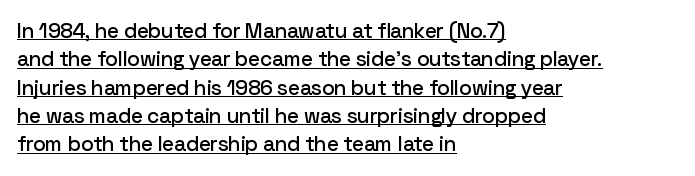
Q: Is the text italic (slanted)? A: No, it is upright.
Q: Is the text underlined? A: Yes.
Q: How is the paragraph aligned? A: Left-aligned.
Q: Is the spacing between letters normal or unusually wide? A: Normal.
Q: Is the spacing between lines tight, normal or loose? A: Normal.
